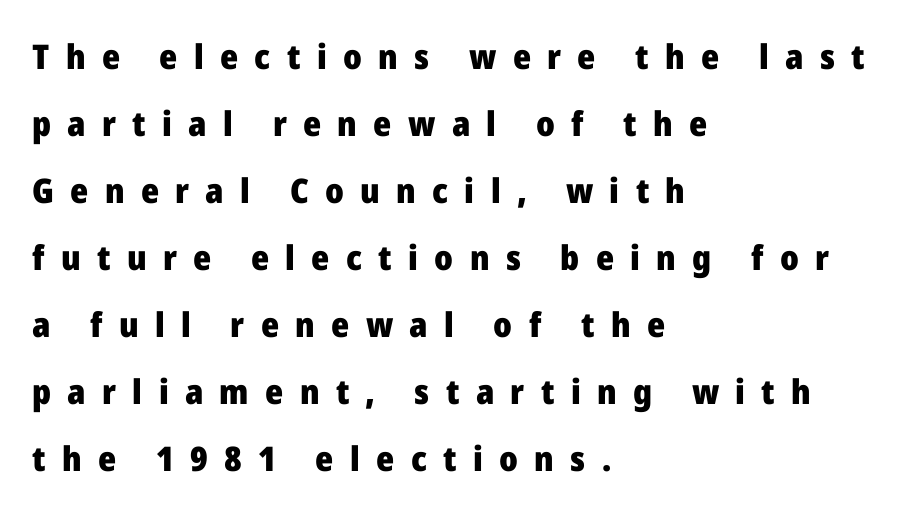
The image shows 34 px heavy sans-serif type, upright; set left-aligned, loose line spacing (1.97x), unusually wide letter spacing (+0.48 em), not underlined; low stroke contrast and a medium x-height.
